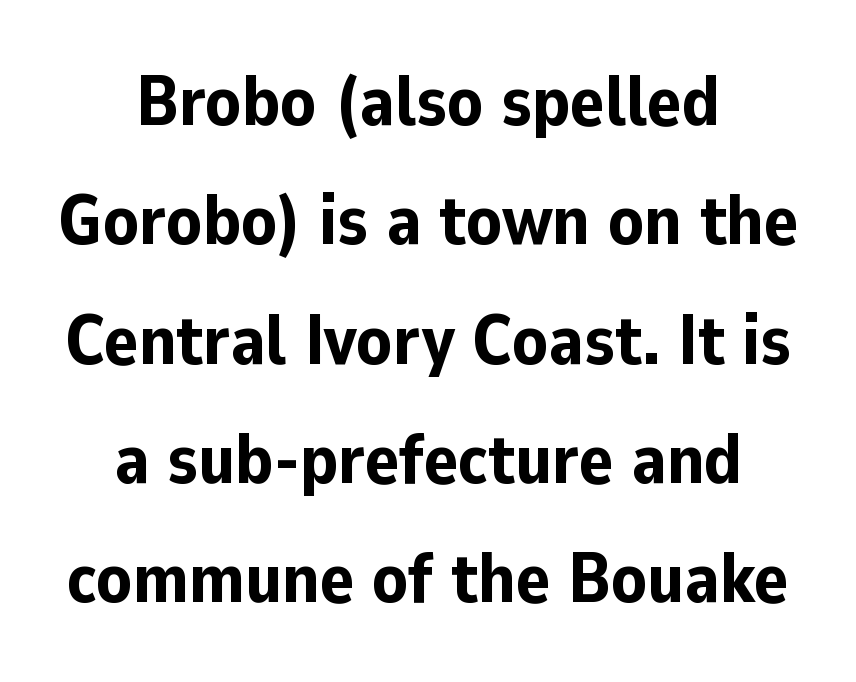
A bare baseline throughout the passage. Varying glyph widths throughout — classic text-font behaviour. Strokes here are thick enough to call this a true bold. The rows are spaced the way most documents space them. This sample uses a sans-serif face.
